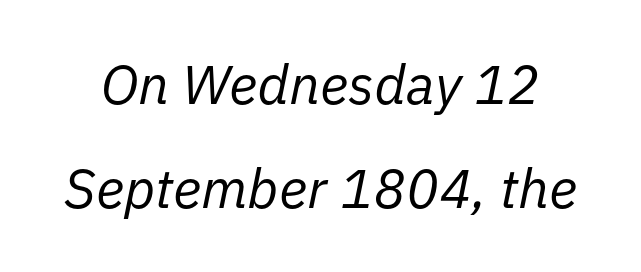
Does the leading feel generous? Absolutely, it's lavish. Letters rest on an invisible, unmarked baseline. Character widths vary here, with narrow letters taking less room than wide ones. This sample uses plain, unmodified letter spacing. This is oblique type, the kind used for emphasis or titles.
